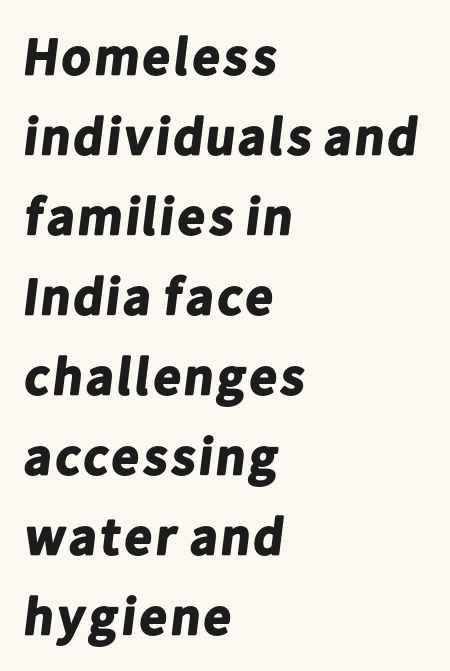
{"serif": "no", "bold": "yes", "weight": "bold", "width": "normal", "stroke_contrast": "low", "x_height": "medium", "monospaced": "no", "underline": "no", "align": "left", "line_spacing": "normal", "line_spacing_ratio": 1.51, "letter_spacing": "normal", "letter_spacing_em": 0.0, "glyph_px": 53}
